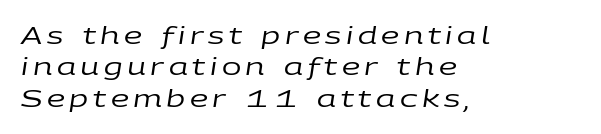
Q: Is the text bold? A: No.
Q: Is the text italic (slanted)? A: Yes, it leans right by about 9 degrees.
Q: Is the text underlined? A: No.
Q: How is the paragraph aligned? A: Left-aligned.
Q: Is the spacing between letters normal or unusually wide? A: Unusually wide.
Q: Is the spacing between lines tight, normal or loose? A: Normal.
